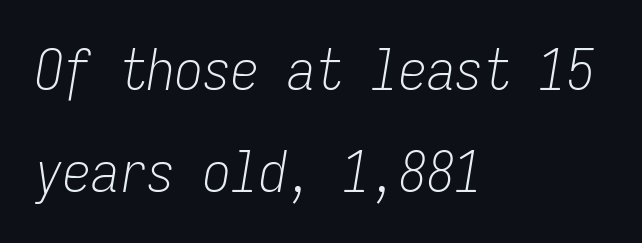
The image shows 56 px light, condensed type, italic (leaning right), monospaced; set left-aligned, line spacing 1.82x, normal letter spacing, not underlined; low stroke contrast and a medium x-height.
